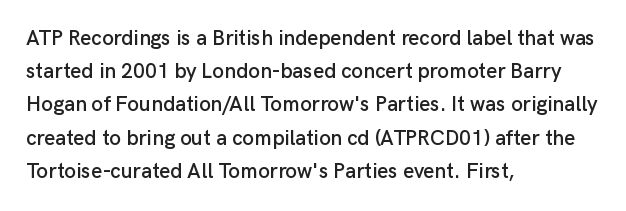
{"italic": "no", "underline": "no", "align": "left", "line_spacing": "normal", "line_spacing_ratio": 1.58, "letter_spacing": "normal", "letter_spacing_em": 0.0, "glyph_px": 21}
